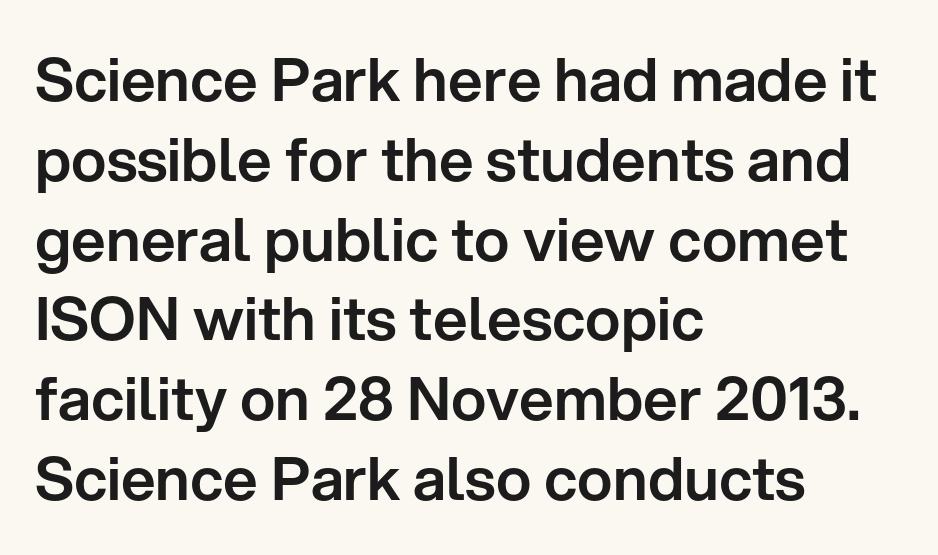
{"serif": "no", "italic": "no", "width": "normal", "stroke_contrast": "low", "x_height": "medium", "monospaced": "no", "underline": "no", "align": "left", "line_spacing": "normal", "line_spacing_ratio": 1.33, "letter_spacing": "normal", "letter_spacing_em": 0.0, "glyph_px": 60}
